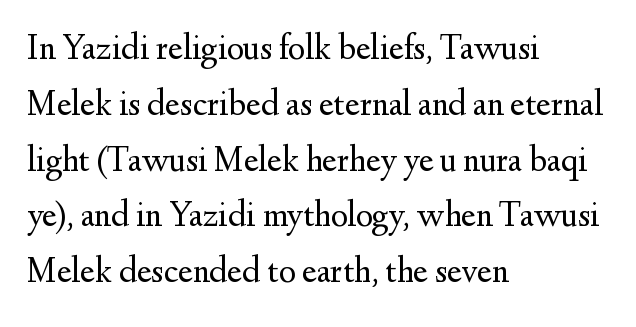
{"serif": "yes", "italic": "no", "bold": "no", "weight": "regular", "width": "normal", "stroke_contrast": "medium", "x_height": "small", "monospaced": "no", "underline": "no", "align": "left", "line_spacing": "normal", "line_spacing_ratio": 1.55, "letter_spacing": "normal", "letter_spacing_em": 0.0, "glyph_px": 36}
